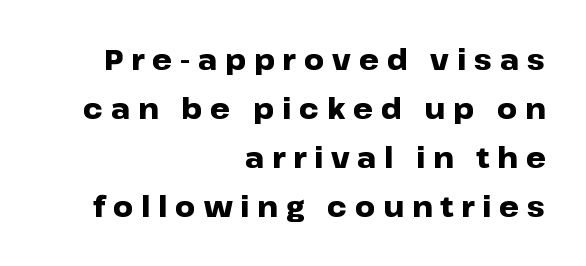
Q: Is the text bold? A: Yes.
Q: Is the text italic (slanted)? A: No, it is upright.
Q: Is the typeface a serif or a sans-serif typeface? A: Sans-serif.
Q: Is the text underlined? A: No.
Q: How is the paragraph aligned? A: Right-aligned.
Q: Is the spacing between letters normal or unusually wide? A: Unusually wide.
Q: Width (condensed, normal, or wide)? A: Wide.
Q: Stroke contrast? A: Low.
Q: x-height? A: Medium.
Q: Monospaced? A: No.
